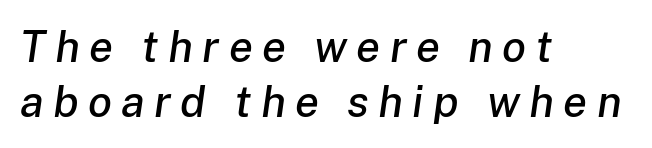
{"italic": "yes", "lean": "right", "slant_degrees": 8, "width": "normal", "stroke_contrast": "low", "x_height": "medium", "monospaced": "no", "underline": "no", "align": "left", "line_spacing": "normal", "line_spacing_ratio": 1.26, "letter_spacing": "wide", "letter_spacing_em": 0.21, "glyph_px": 44}
